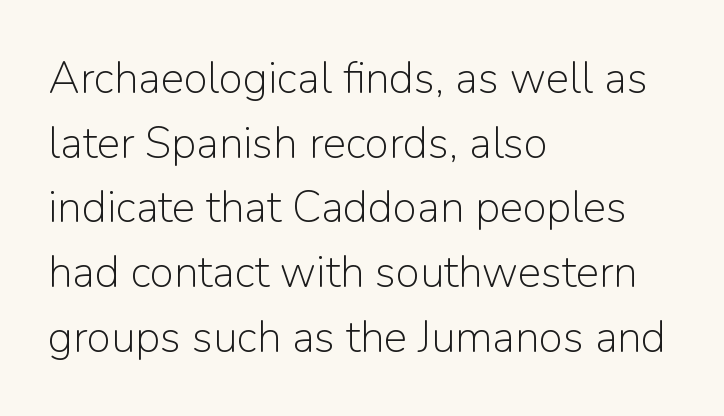
{"serif": "no", "italic": "no", "bold": "no", "weight": "light", "width": "normal", "stroke_contrast": "low", "x_height": "medium", "monospaced": "no", "underline": "no", "align": "left", "line_spacing": "normal", "line_spacing_ratio": 1.47, "letter_spacing": "normal", "letter_spacing_em": 0.0, "glyph_px": 44}
